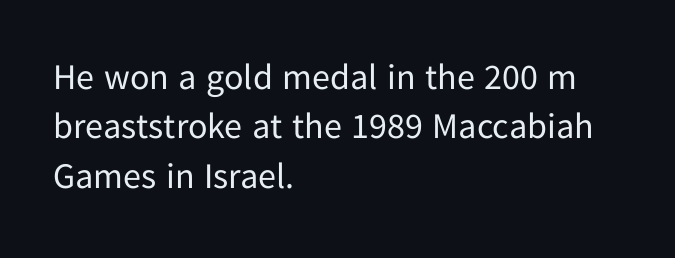
{"serif": "no", "italic": "no", "bold": "no", "weight": "regular", "width": "normal", "stroke_contrast": "low", "x_height": "medium", "monospaced": "no", "underline": "no", "align": "left", "line_spacing": "normal", "line_spacing_ratio": 1.37, "letter_spacing": "normal", "letter_spacing_em": 0.0, "glyph_px": 36}
